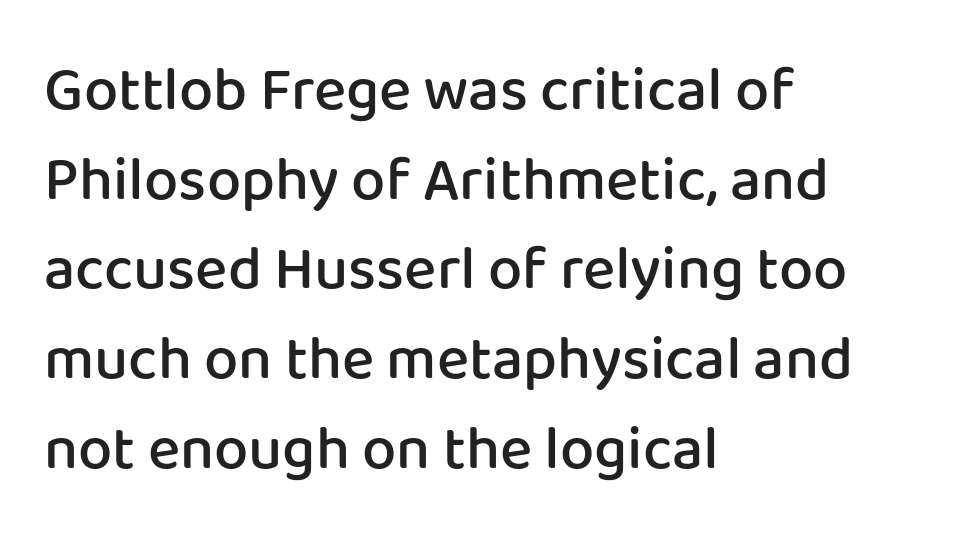
The image shows 61 px semibold sans-serif type, upright; set left-aligned, normal line spacing (1.47x), normal letter spacing, not underlined; low stroke contrast and a medium x-height.
